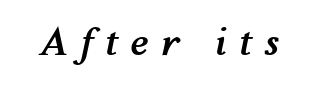
The image shows 37 px semibold type, italic (leaning right); set unusually wide letter spacing (+0.34 em), not underlined; medium stroke contrast and a medium x-height.
